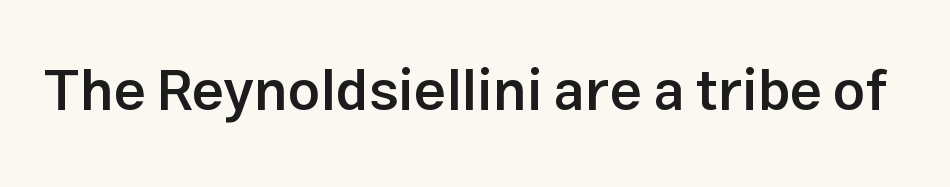
The characters display no serif detailing; their extremities are plain. Typesetter's note: demi weight, one step under bold. The horizontal fit of the characters is conventional and even. Bare-footed words on every line.
